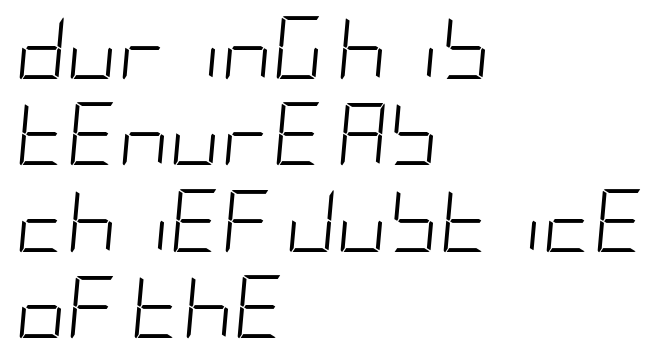
Q: Is the text bold? A: No.
Q: Is the text italic (slanted)? A: Yes, it leans right by about 5 degrees.
Q: Is the text underlined? A: No.
Q: How is the paragraph aligned? A: Left-aligned.
Q: Is the spacing between letters normal or unusually wide? A: Normal.
Q: Is the spacing between lines tight, normal or loose? A: Normal.
Q: Width (condensed, normal, or wide)? A: Condensed.
Q: Stroke contrast? A: Low.
Q: x-height? A: Large.
